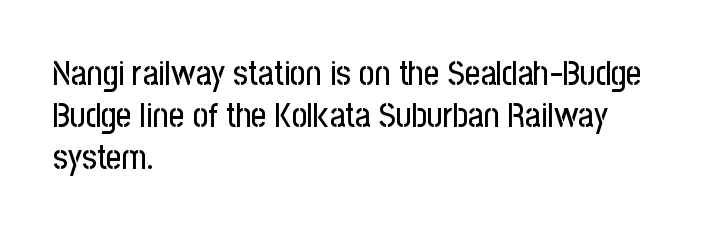
Each letter keeps its own natural width here, so spacing adapts to shape. All the whitespace from short lines collects on the right. Any mark beneath the type? The region is blank. Unlike a traditional serif, this face leaves its strokes unadorned.
